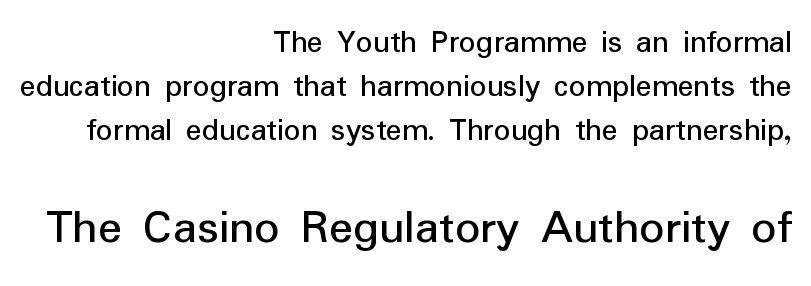
Q: Is the text italic (slanted)? A: No, it is upright.
Q: Is the typeface a serif or a sans-serif typeface? A: Sans-serif.
Q: Is the text underlined? A: No.
Q: How is the paragraph aligned? A: Right-aligned.
Q: Is the spacing between letters normal or unusually wide? A: Normal.
Q: Is the spacing between lines tight, normal or loose? A: Normal.
Q: Which block of text is set in a larger size, the first (top) or the second (bottom)? A: The second (bottom) one.
Q: Width (condensed, normal, or wide)? A: Normal.
Q: Stroke contrast? A: Low.
Q: x-height? A: Medium.
Q: Monospaced? A: No.
